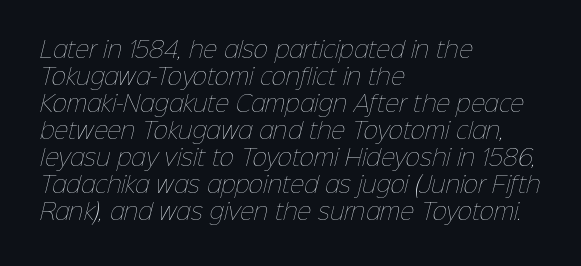
Q: Is the text bold? A: No.
Q: Is the text underlined? A: No.
Q: How is the paragraph aligned? A: Left-aligned.
Q: Is the spacing between letters normal or unusually wide? A: Normal.
